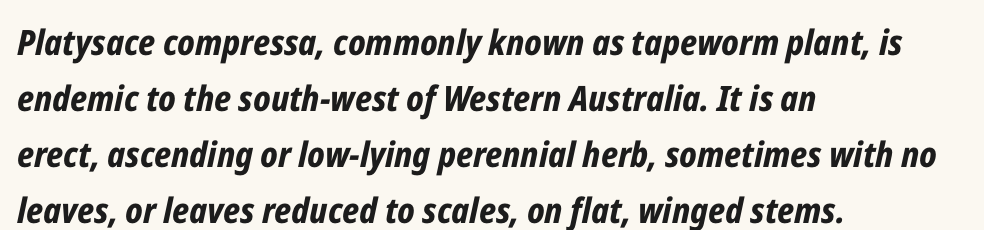
The image shows 35 px bold, condensed type, italic (leaning right); set left-aligned, normal line spacing (1.6x), normal letter spacing, not underlined; low stroke contrast and a medium x-height.
